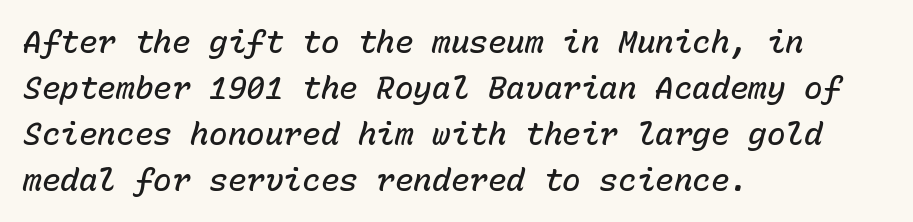
Q: Is the text bold? A: Semi-bold.
Q: Is the text italic (slanted)? A: Yes, it leans right by about 15 degrees.
Q: Is the text underlined? A: No.
Q: How is the paragraph aligned? A: Left-aligned.
Q: Is the spacing between letters normal or unusually wide? A: Normal.
Q: Is the spacing between lines tight, normal or loose? A: Normal.
Q: Width (condensed, normal, or wide)? A: Normal.
Q: Stroke contrast? A: Low.
Q: x-height? A: Medium.
Q: Monospaced? A: Yes.
